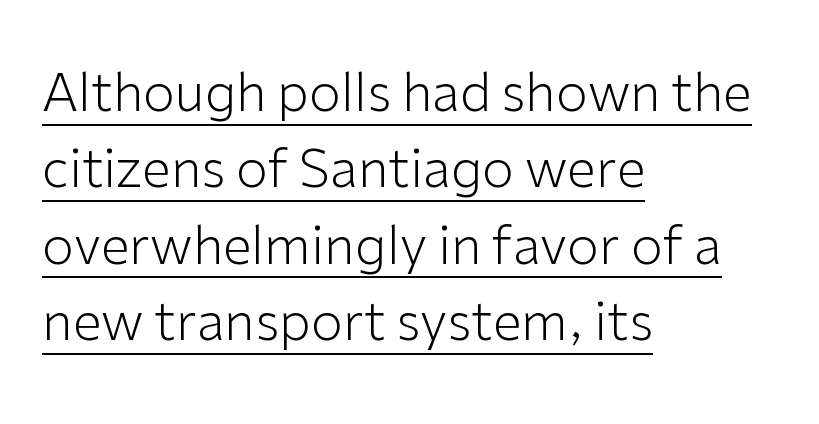
{"serif": "no", "italic": "no", "bold": "no", "weight": "light", "width": "normal", "stroke_contrast": "low", "x_height": "medium", "monospaced": "no", "underline": "yes", "align": "left", "line_spacing": "normal", "line_spacing_ratio": 1.47, "letter_spacing": "normal", "letter_spacing_em": 0.0, "glyph_px": 52}
